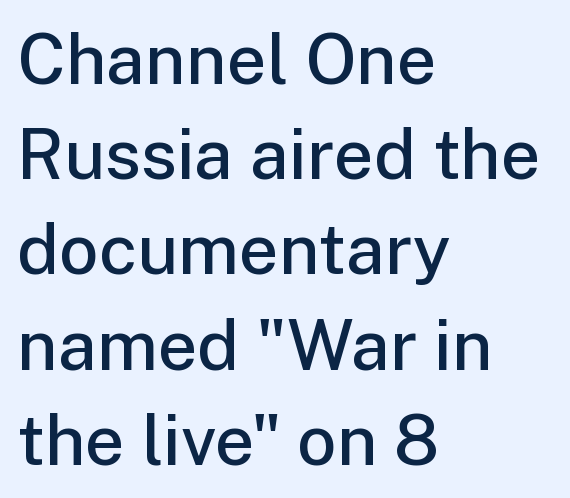
{"serif": "no", "italic": "no", "bold": "semi", "weight": "semibold", "width": "normal", "stroke_contrast": "low", "x_height": "medium", "monospaced": "no", "underline": "no", "align": "left", "line_spacing": "normal", "line_spacing_ratio": 1.36, "letter_spacing": "normal", "letter_spacing_em": 0.0, "glyph_px": 70}
